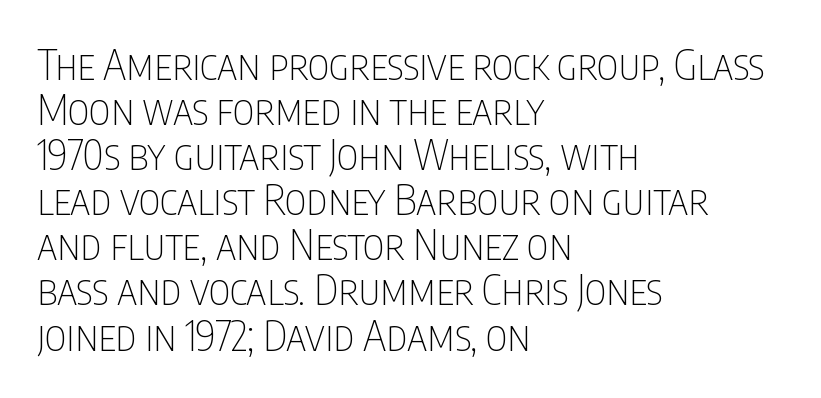
Q: Is the text bold? A: No.
Q: Is the text italic (slanted)? A: No, it is upright.
Q: Is the typeface a serif or a sans-serif typeface? A: Sans-serif.
Q: Is the text underlined? A: No.
Q: How is the paragraph aligned? A: Left-aligned.
Q: Is the spacing between letters normal or unusually wide? A: Normal.
Q: Is the spacing between lines tight, normal or loose? A: Tight.
Q: Width (condensed, normal, or wide)? A: Condensed.
Q: Stroke contrast? A: Low.
Q: x-height? A: Large.
Q: Monospaced? A: No.
